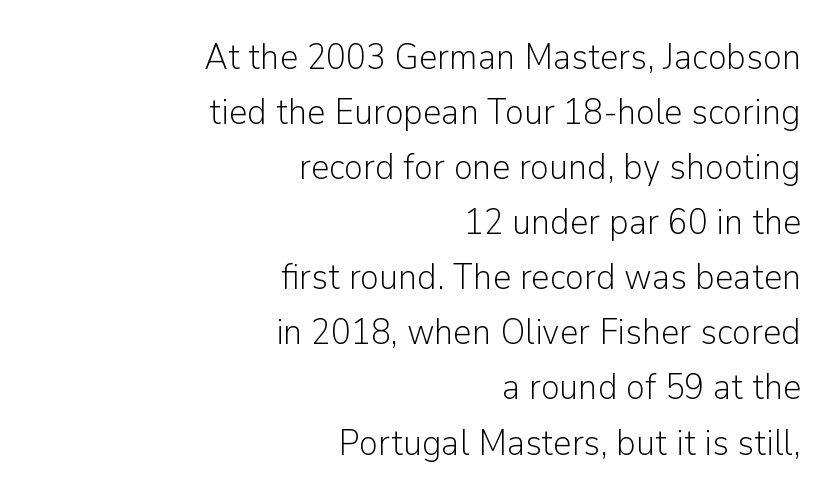
{"serif": "no", "italic": "no", "bold": "no", "weight": "light", "width": "normal", "stroke_contrast": "low", "x_height": "medium", "monospaced": "no", "underline": "no", "align": "right", "line_spacing": "normal", "line_spacing_ratio": 1.53, "letter_spacing": "normal", "letter_spacing_em": 0.0, "glyph_px": 36}
